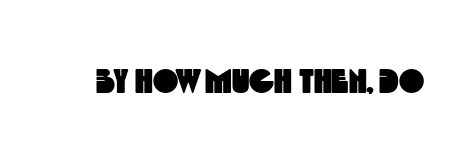
{"serif": "no", "width": "condensed", "x_height": "large", "monospaced": "no", "underline": "no", "letter_spacing": "normal", "letter_spacing_em": 0.0, "glyph_px": 34}
